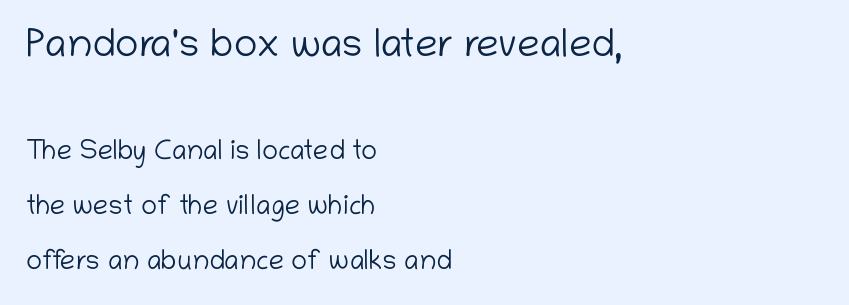
Q: Is the text bold? A: No.
Q: Is the text italic (slanted)? A: No, it is upright.
Q: Is the typeface a serif or a sans-serif typeface? A: Sans-serif.
Q: Is the text underlined? A: No.
Q: How is the paragraph aligned? A: Left-aligned.
Q: Is the spacing between letters normal or unusually wide? A: Normal.
Q: Is the spacing between lines tight, normal or loose? A: Loose.
Q: Which block of text is set in a larger size, the first (top) or the second (bottom)? A: The first (top) one.
Q: Width (condensed, normal, or wide)? A: Normal.
Q: Stroke contrast? A: Low.
Q: x-height? A: Medium.
Q: Monospaced? A: No.
